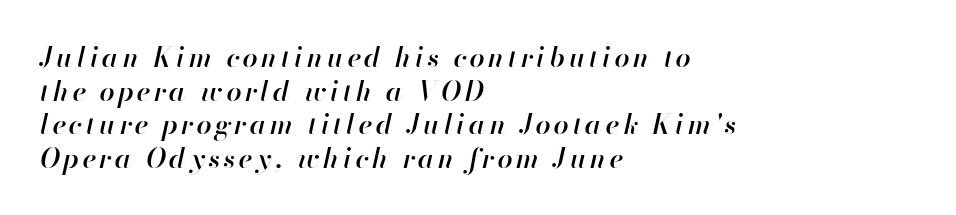
The image shows 27 px text type, italic (leaning right); set left-aligned, normal line spacing (1.25x), not underlined.
